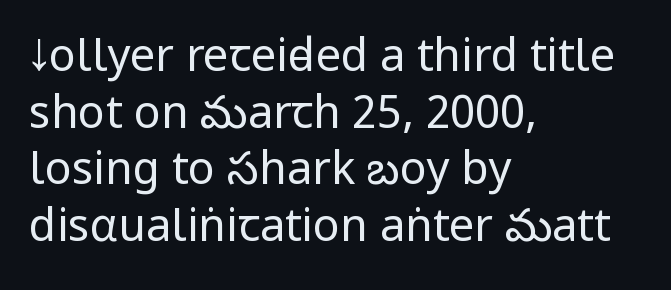
The image shows 45 px regular-weight, condensed sans-serif type, upright; set left-aligned, normal line spacing (1.26x), normal letter spacing, not underlined; low stroke contrast and a large x-height.
